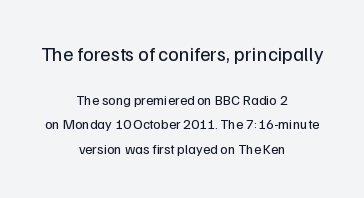
{"italic": "no", "bold": "no", "underline": "no", "align": "center", "line_spacing_ratio": 1.72, "letter_spacing": "normal", "letter_spacing_em": 0.0, "larger_block": "first", "size_ratio": 1.43, "glyph_px": 20}
